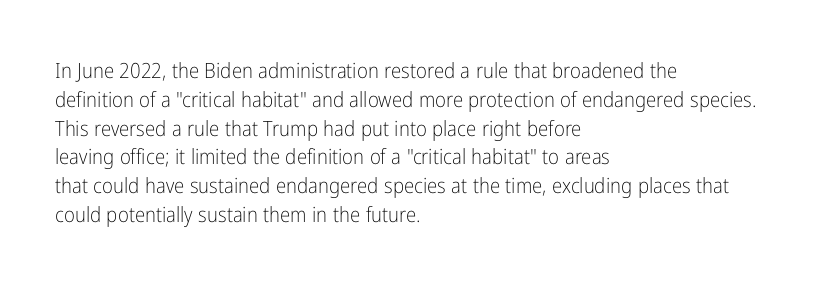
The image shows 21 px text type, upright; set left-aligned, normal line spacing (1.37x), normal letter spacing, not underlined.
